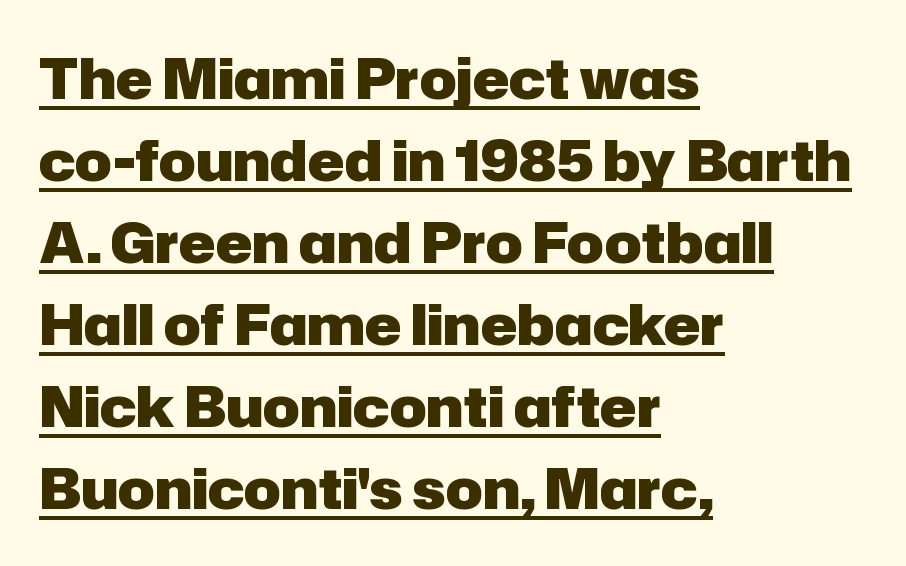
{"serif": "no", "italic": "no", "bold": "yes", "weight": "heavy", "width": "normal", "stroke_contrast": "low", "x_height": "medium", "monospaced": "no", "underline": "yes", "align": "left", "line_spacing": "normal", "line_spacing_ratio": 1.49, "letter_spacing": "normal", "letter_spacing_em": 0.0, "glyph_px": 55}
